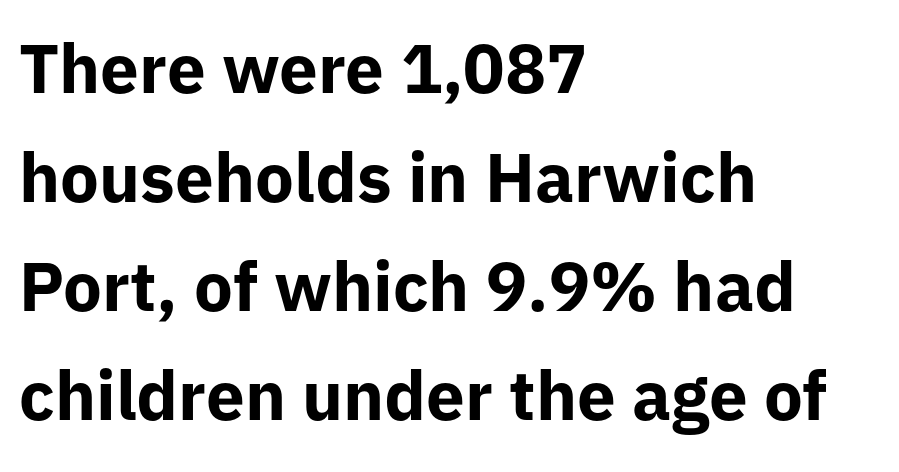
Regarding serifs, this sample does without them. The space beneath each line is pristine and unruled. What stands out about the letter spacing? Nothing — it is the standard amount. The typesetter chose a ragged-right arrangement here.
